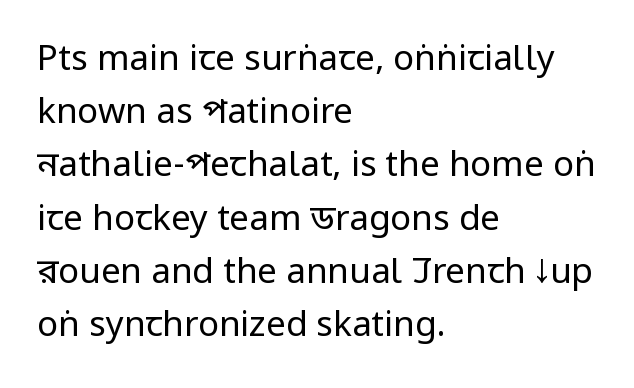
{"serif": "no", "italic": "no", "bold": "no", "weight": "regular", "width": "condensed", "stroke_contrast": "low", "x_height": "large", "monospaced": "no", "underline": "no", "align": "left", "line_spacing": "normal", "line_spacing_ratio": 1.52, "letter_spacing": "normal", "letter_spacing_em": 0.0, "glyph_px": 35}
